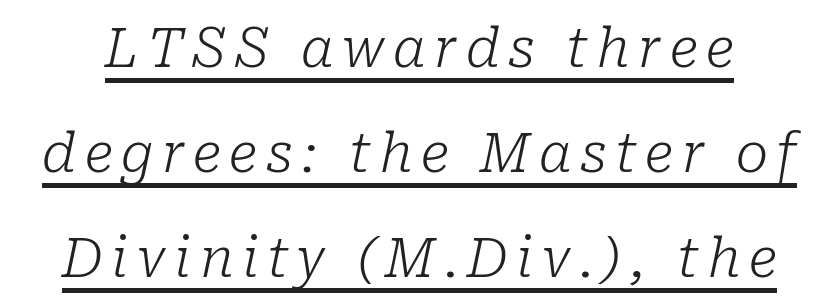
Weight: not bold — regular or lighter. The letters advance in unequal steps, a hallmark of proportional type. Old-style or modern, the face here clearly has serifs. Vertical spacing — loose. Each line of the rendering has a horizontal stroke beneath the glyphs.
